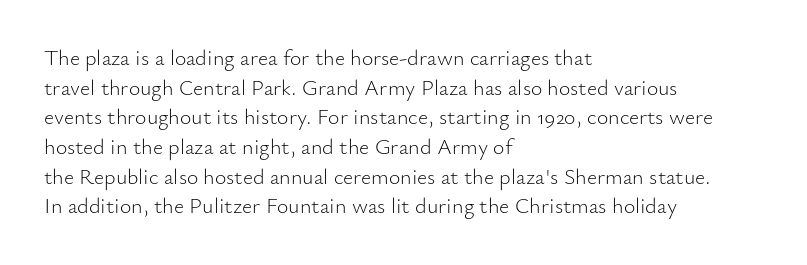
Q: Is the text bold? A: No.
Q: Is the text italic (slanted)? A: No, it is upright.
Q: Is the text underlined? A: No.
Q: How is the paragraph aligned? A: Left-aligned.
Q: Is the spacing between letters normal or unusually wide? A: Normal.
Q: Is the spacing between lines tight, normal or loose? A: Normal.
